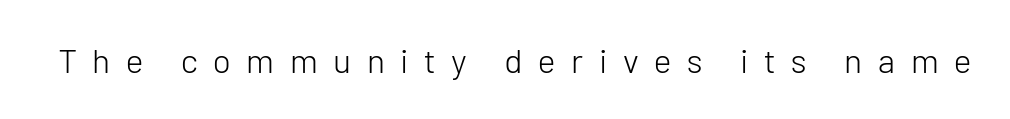
{"serif": "no", "italic": "no", "bold": "no", "weight": "light", "width": "normal", "stroke_contrast": "low", "x_height": "medium", "monospaced": "no", "underline": "no", "letter_spacing": "wide", "letter_spacing_em": 0.46, "glyph_px": 34}
